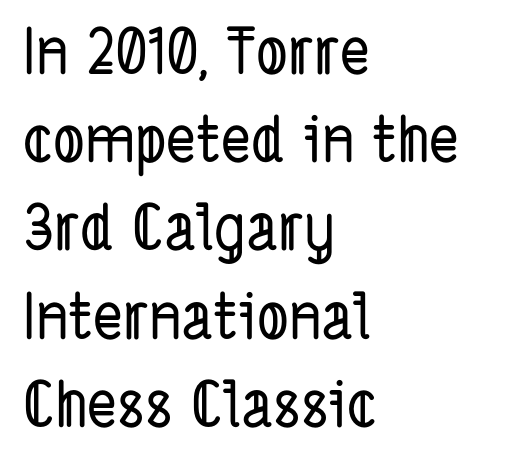
{"serif": "no", "width": "condensed", "stroke_contrast": "low", "x_height": "medium", "monospaced": "no", "underline": "no", "align": "left", "line_spacing": "normal", "line_spacing_ratio": 1.4, "letter_spacing": "normal", "letter_spacing_em": 0.0, "glyph_px": 63}
